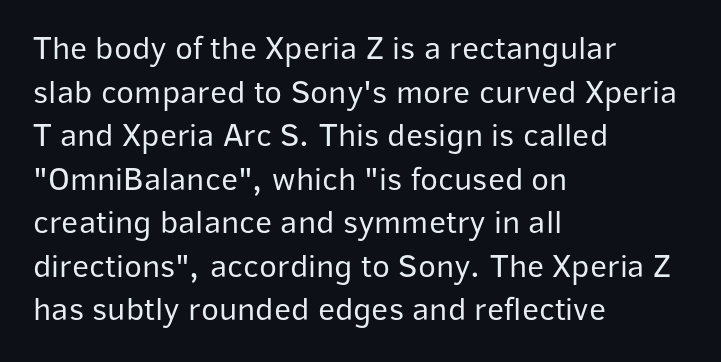
Q: Is the text bold? A: No.
Q: Is the text italic (slanted)? A: No, it is upright.
Q: Is the typeface a serif or a sans-serif typeface? A: Sans-serif.
Q: Is the text underlined? A: No.
Q: How is the paragraph aligned? A: Left-aligned.
Q: Is the spacing between letters normal or unusually wide? A: Normal.
Q: Is the spacing between lines tight, normal or loose? A: Normal.
Q: Width (condensed, normal, or wide)? A: Normal.
Q: Stroke contrast? A: Low.
Q: x-height? A: Medium.
Q: Monospaced? A: No.
